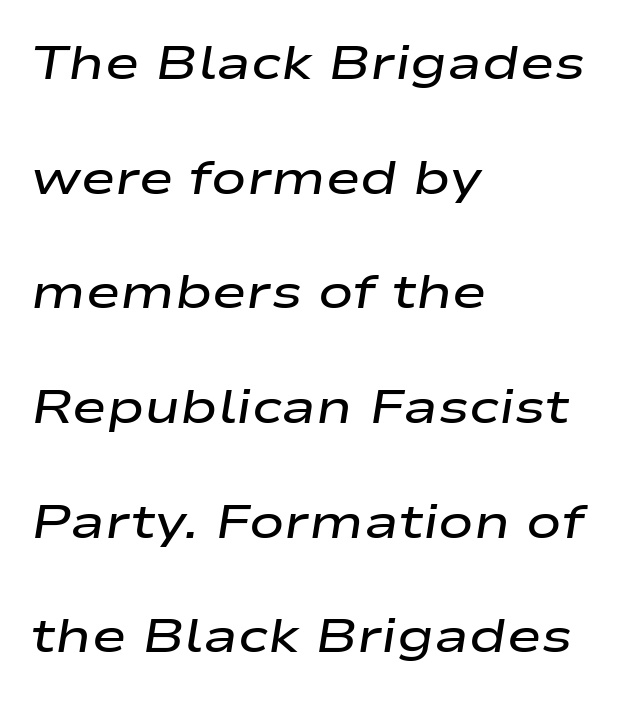
Is the letter spacing exaggerated? No — it looks like the ordinary default. This sample has the flowing, uneven cadence of proportional lettering. Observe the lean: these are italic letterforms. The designer dialed line spacing up above the default.
